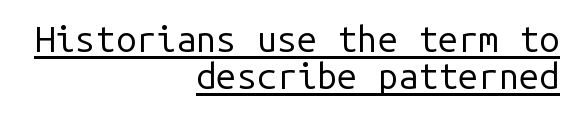
Q: Is the text bold? A: No.
Q: Is the text italic (slanted)? A: No, it is upright.
Q: Is the typeface a serif or a sans-serif typeface? A: Sans-serif.
Q: Is the text underlined? A: Yes.
Q: How is the paragraph aligned? A: Right-aligned.
Q: Is the spacing between letters normal or unusually wide? A: Normal.
Q: Is the spacing between lines tight, normal or loose? A: Tight.
Q: Width (condensed, normal, or wide)? A: Normal.
Q: Stroke contrast? A: Low.
Q: x-height? A: Medium.
Q: Monospaced? A: Yes.
